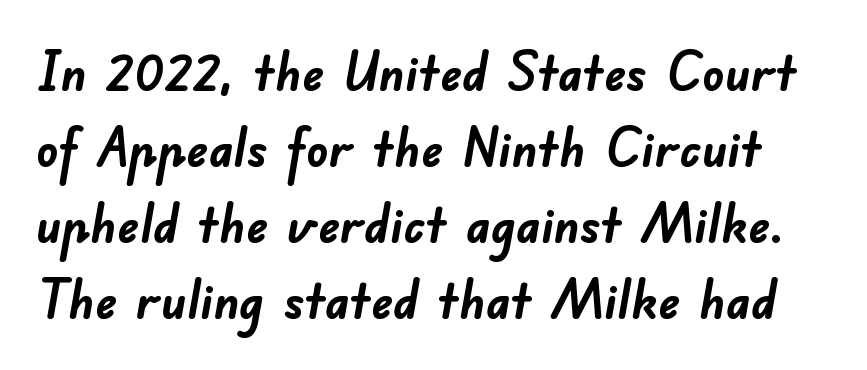
The image shows 54 px semibold sans-serif type; set normal line spacing (1.41x), normal letter spacing, not underlined; low stroke contrast and a small x-height.
